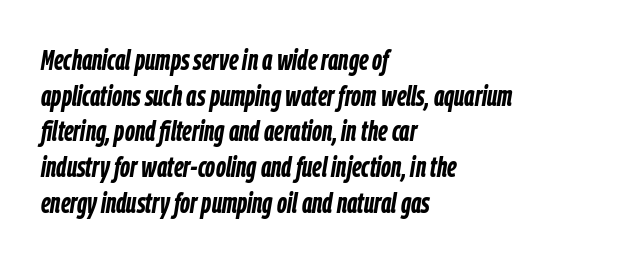
Q: Is the text bold? A: Yes.
Q: Is the text italic (slanted)? A: Yes, it leans right by about 9 degrees.
Q: Is the text underlined? A: No.
Q: How is the paragraph aligned? A: Left-aligned.
Q: Is the spacing between letters normal or unusually wide? A: Normal.
Q: Width (condensed, normal, or wide)? A: Condensed.
Q: Stroke contrast? A: Low.
Q: x-height? A: Medium.
Q: Monospaced? A: No.
